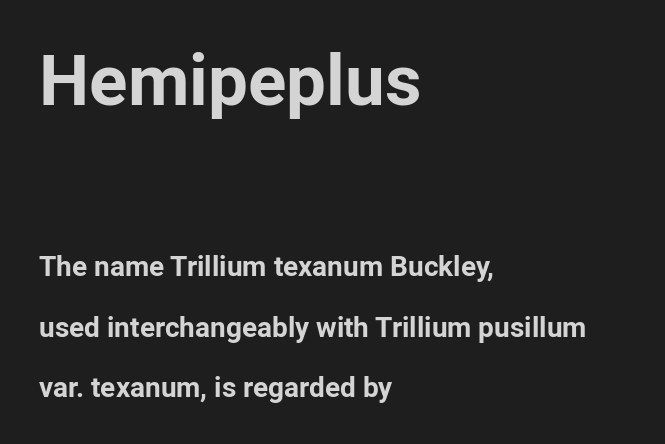
The image shows 71 px bold sans-serif type, upright; set left-aligned, loose line spacing (2.17x), normal letter spacing, not underlined; the first (top) block is 2.54x larger; low stroke contrast and a medium x-height.
